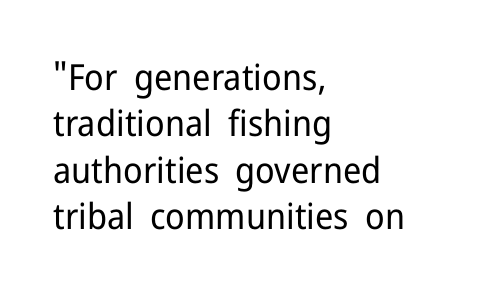
{"serif": "no", "italic": "no", "bold": "no", "weight": "regular", "width": "normal", "stroke_contrast": "low", "x_height": "medium", "monospaced": "no", "underline": "no", "align": "left", "line_spacing": "normal", "line_spacing_ratio": 1.29, "letter_spacing": "normal", "letter_spacing_em": 0.0, "glyph_px": 36}
